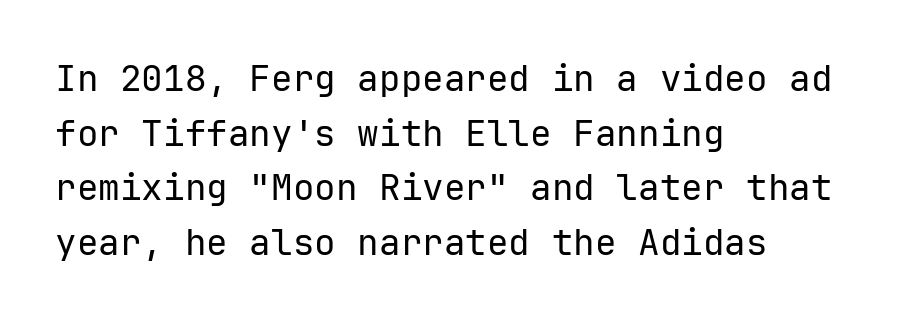
{"serif": "no", "italic": "no", "bold": "no", "weight": "regular", "width": "normal", "stroke_contrast": "low", "x_height": "medium", "monospaced": "yes", "underline": "no", "align": "left", "line_spacing": "normal", "line_spacing_ratio": 1.52, "letter_spacing": "normal", "letter_spacing_em": 0.0, "glyph_px": 36}
